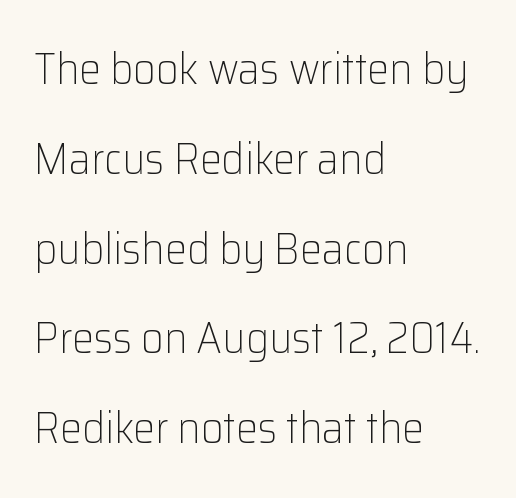
The image shows 44 px light sans-serif type, upright; set left-aligned, loose line spacing (2.04x), normal letter spacing, not underlined; low stroke contrast and a medium x-height.
